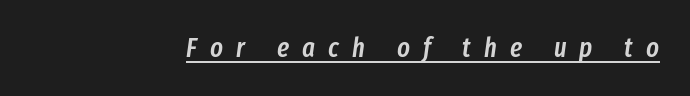
The image shows 27 px text type, italic (leaning right); set unusually wide letter spacing (+0.49 em), underlined.
